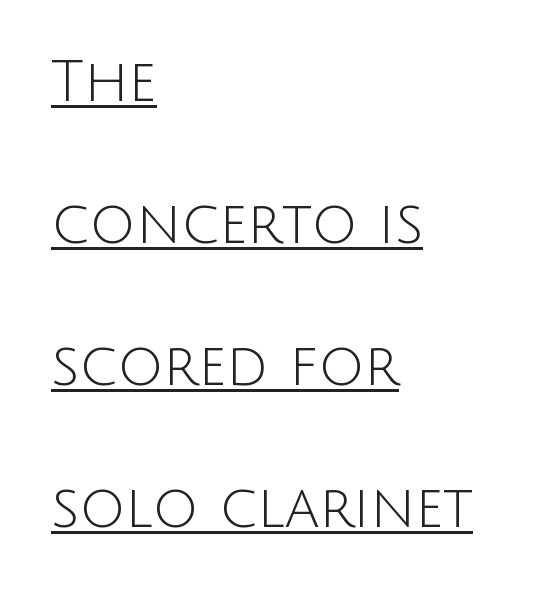
{"serif": "no", "italic": "no", "bold": "no", "weight": "light", "width": "normal", "stroke_contrast": "low", "x_height": "large", "monospaced": "no", "underline": "yes", "align": "left", "line_spacing": "loose", "line_spacing_ratio": 2.49, "letter_spacing": "normal", "letter_spacing_em": 0.0, "glyph_px": 57}
